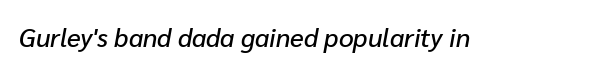
{"italic": "yes", "lean": "right", "slant_degrees": 10, "underline": "no", "letter_spacing": "normal", "letter_spacing_em": 0.0, "glyph_px": 26}
